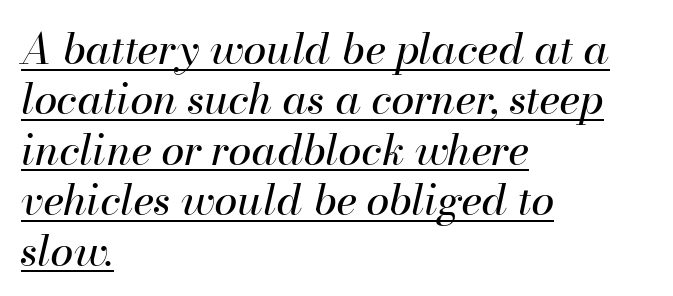
The typesetter chose a ragged-right arrangement here. Inter-character spacing is left at the font's built-in metrics. The passage shown is not bold in any degree. You can see a thin bar hugging the bottom of the glyphs. Note the varied advance widths — an 'i' is clearly narrower than an 'm'.
